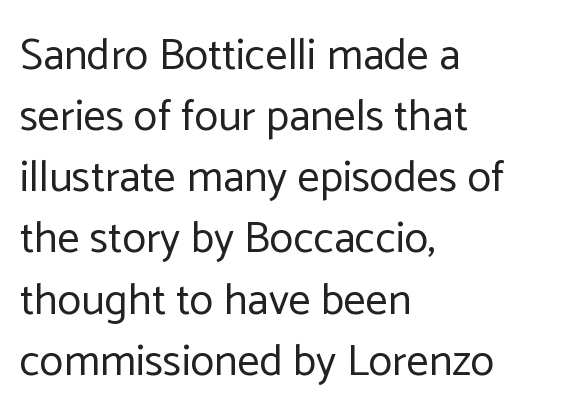
The paragraph shown leans on its left margin. The type is set solid horizontally, with unmodified tracking. The font is comparable to plain body text, perhaps lighter. Think of a printed novel: that variable character pitch is what you see here. The typeface chosen for these lines omits serifs. This is roman type, the default non-slanted kind.
